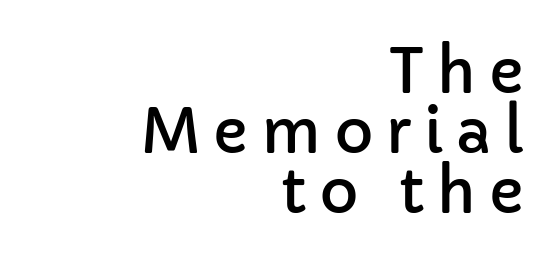
Notice how the passage keeps a crisp vertical edge on the right only. The face used here is proportionally spaced, like ordinary book or web type. Characters follow at a spacing far wider than the type designer built in. Does the lettering tilt? It doesn't — this is upright.
